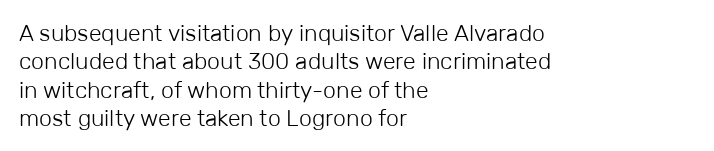
The image shows 23 px text type, upright; set left-aligned, line spacing 1.23x, normal letter spacing, not underlined.
